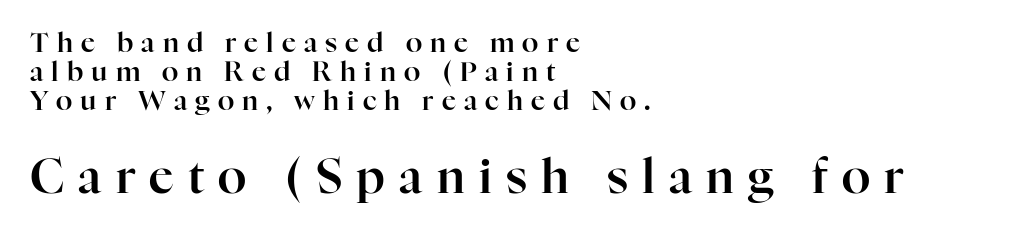
{"serif": "yes", "italic": "no", "width": "normal", "stroke_contrast": "high", "x_height": "medium", "monospaced": "no", "underline": "no", "align": "left", "line_spacing": "tight", "line_spacing_ratio": 1.08, "letter_spacing": "wide", "letter_spacing_em": 0.3, "larger_block": "second", "size_ratio": 1.74, "glyph_px": 47}
